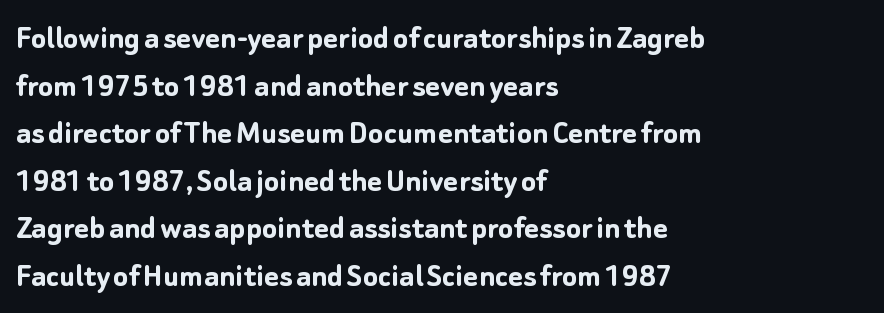
{"serif": "no", "italic": "no", "bold": "yes", "weight": "semibold", "width": "normal", "stroke_contrast": "low", "x_height": "medium", "monospaced": "no", "underline": "no", "align": "left", "line_spacing": "normal", "line_spacing_ratio": 1.36, "letter_spacing": "normal", "letter_spacing_em": 0.0, "glyph_px": 35}
